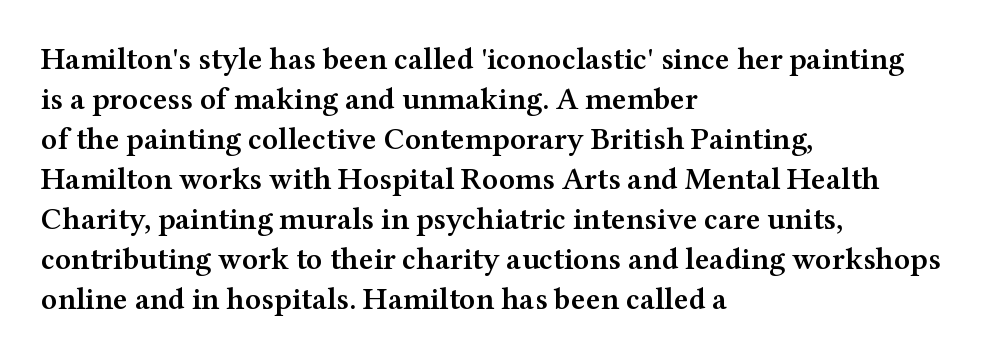
The type is set solid horizontally, with unmodified tracking. Has an underline been added? It has not. The letters advance in unequal steps, a hallmark of proportional type. This block has exactly the height ordinary leading produces.
